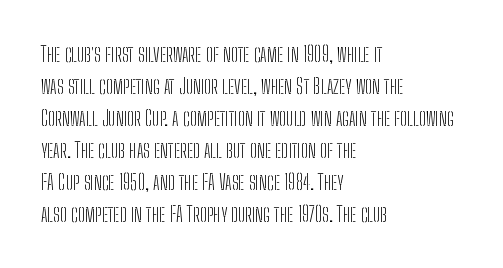
Q: Is the text bold? A: No.
Q: Is the text italic (slanted)? A: No, it is upright.
Q: Is the text underlined? A: No.
Q: How is the paragraph aligned? A: Left-aligned.
Q: Is the spacing between letters normal or unusually wide? A: Normal.
Q: Is the spacing between lines tight, normal or loose? A: Normal.
